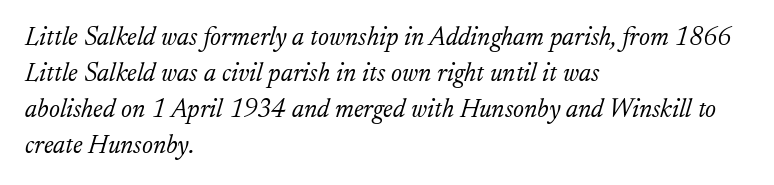
The image shows 26 px text type, italic (leaning right); set left-aligned, normal line spacing (1.38x), normal letter spacing, not underlined.
